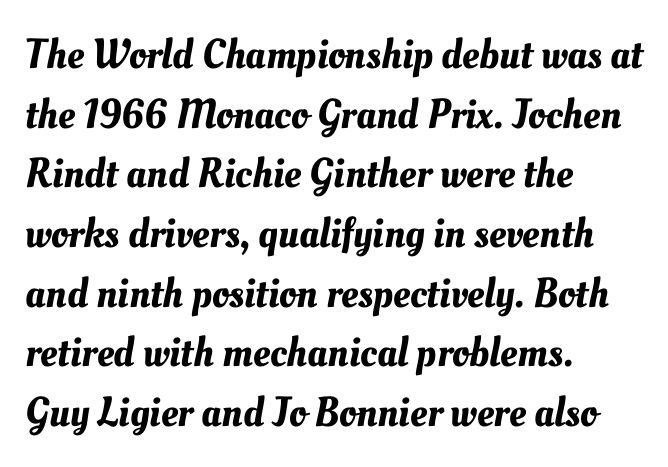
Q: Is the text underlined? A: No.
Q: How is the paragraph aligned? A: Left-aligned.
Q: Is the spacing between letters normal or unusually wide? A: Normal.
Q: Is the spacing between lines tight, normal or loose? A: Normal.
Q: Width (condensed, normal, or wide)? A: Normal.
Q: Stroke contrast? A: Medium.
Q: x-height? A: Small.
Q: Monospaced? A: No.
